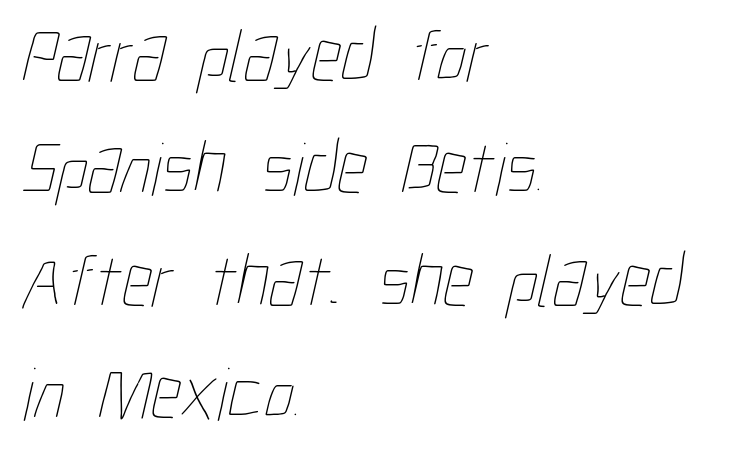
{"bold": "no", "weight": "thin", "width": "condensed", "stroke_contrast": "low", "x_height": "medium", "monospaced": "no", "underline": "no", "align": "left", "line_spacing": "normal", "line_spacing_ratio": 1.48, "letter_spacing": "normal", "letter_spacing_em": 0.0, "glyph_px": 76}
